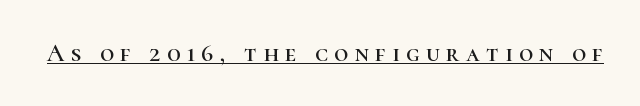
Substantial extra tracking has been applied to these lines. Ascenders rise straight up at ninety degrees. You can see a thin bar hugging the bottom of the glyphs.
